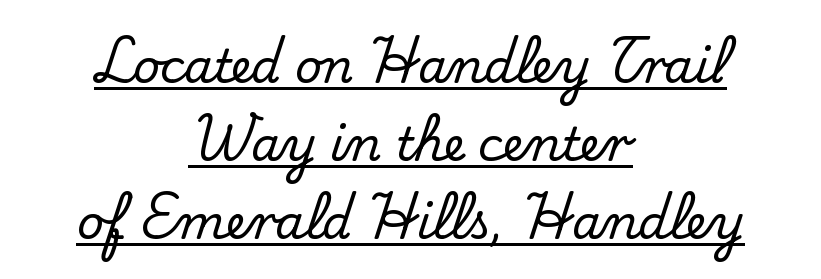
The image shows 46 px serif type; set centered, normal line spacing (1.7x), normal letter spacing, underlined; medium stroke contrast and a small x-height.
